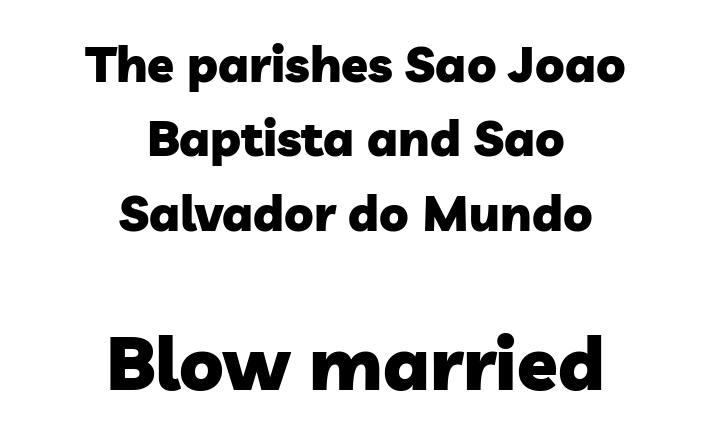
Line starts and ends both wander, symmetrically. The letterforms sit shoulder to shoulder at normal distance. Look at the bottom of the vertical strokes: they stop flat, with no serifs. A typesetter would call this leading conventional body-copy spacing.
